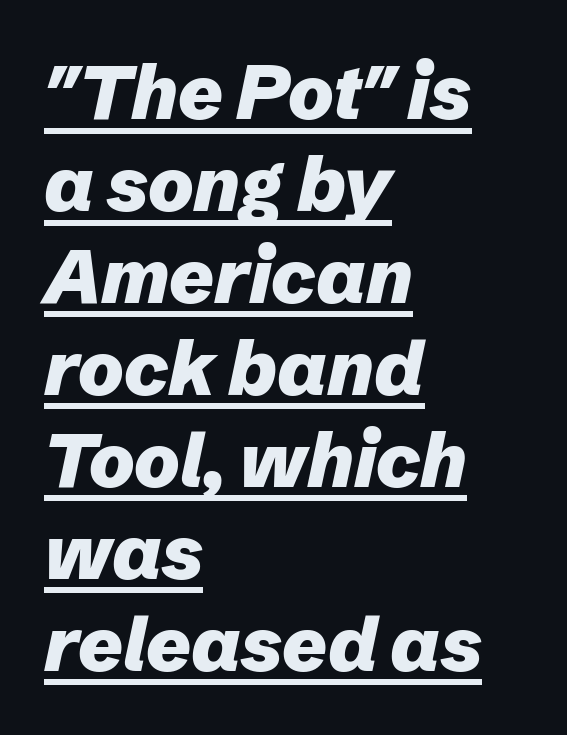
Q: Is the text bold? A: Yes.
Q: Is the text italic (slanted)? A: Yes, it leans right by about 12 degrees.
Q: Is the text underlined? A: Yes.
Q: How is the paragraph aligned? A: Left-aligned.
Q: Is the spacing between letters normal or unusually wide? A: Normal.
Q: Width (condensed, normal, or wide)? A: Normal.
Q: Stroke contrast? A: Low.
Q: x-height? A: Medium.
Q: Monospaced? A: No.
